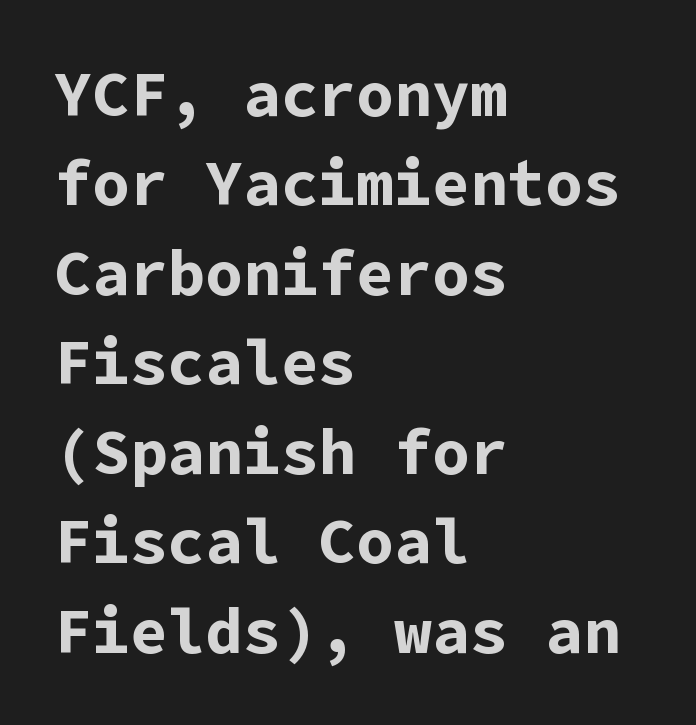
The image shows 63 px bold sans-serif type, upright; set left-aligned, normal line spacing (1.42x), normal letter spacing, not underlined; low stroke contrast and a medium x-height.
